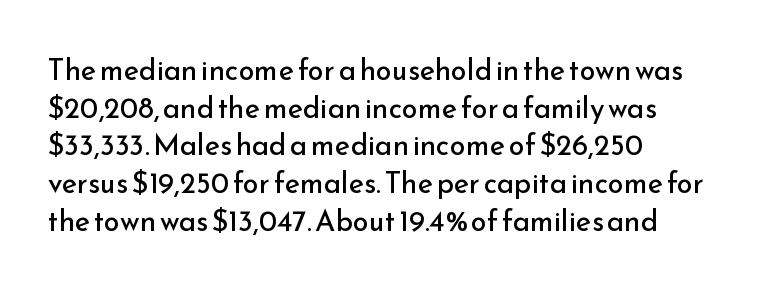
{"serif": "no", "italic": "no", "bold": "no", "weight": "regular", "width": "normal", "stroke_contrast": "low", "x_height": "small", "monospaced": "no", "underline": "no", "align": "left", "line_spacing": "normal", "line_spacing_ratio": 1.3, "letter_spacing": "normal", "letter_spacing_em": 0.0, "glyph_px": 29}
